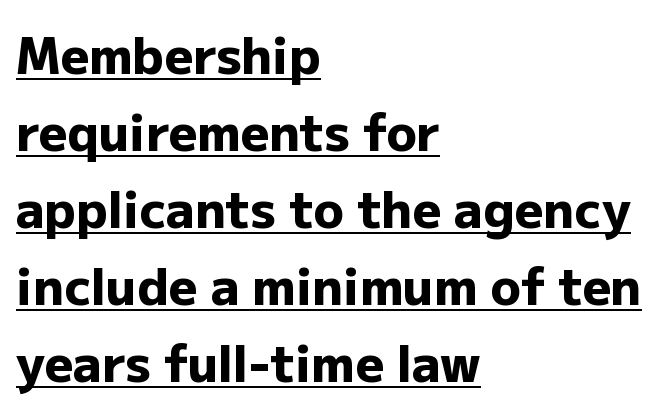
Honestly, the row spacing looks completely unremarkable. A typographer would call this underscored text. A typesetter would call this proportional, since set widths differ per character. Tracking value appears to be zero — textbook default spacing. Notice how the passage keeps a crisp vertical edge on the left only. Designer's note — italics off, roman on.
